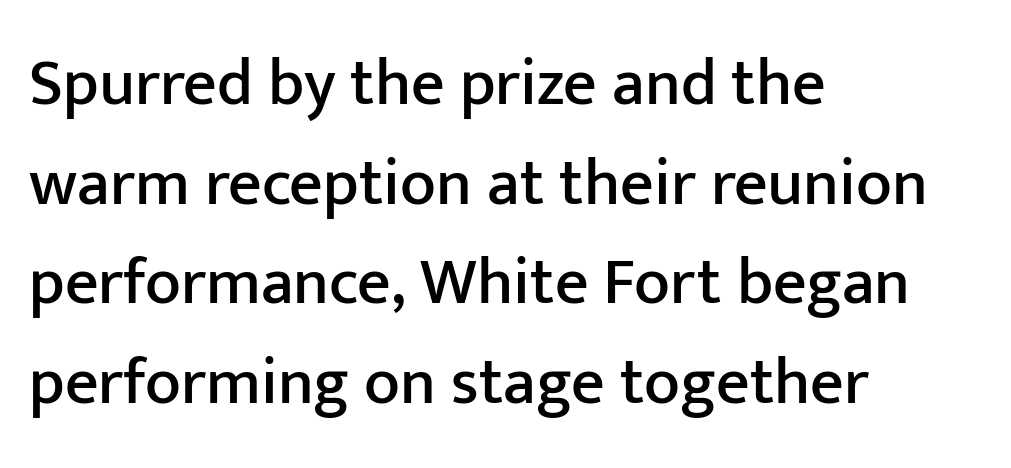
The image shows 66 px sans-serif type, upright; set left-aligned, normal line spacing (1.51x), normal letter spacing, not underlined; low stroke contrast and a medium x-height.
